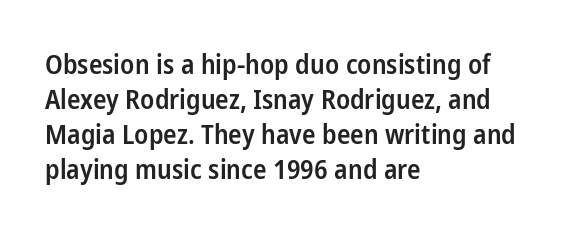
Heft: intermediate — a semibold. How are the letters spaced? Ordinarily, with no added tracking. A typesetter would call this leading conventional body-copy spacing. These lines are set flush left with a ragged right edge. No word sits above an underline. Posture: vertical.
